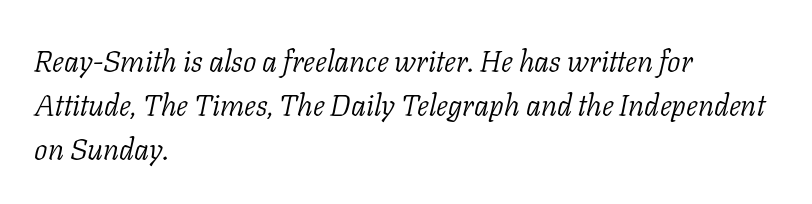
{"serif": "yes", "italic": "yes", "lean": "right", "slant_degrees": 11, "bold": "no", "weight": "light", "width": "normal", "stroke_contrast": "low", "x_height": "medium", "monospaced": "no", "underline": "no", "align": "left", "line_spacing": "normal", "line_spacing_ratio": 1.47, "letter_spacing": "normal", "letter_spacing_em": 0.0, "glyph_px": 30}
